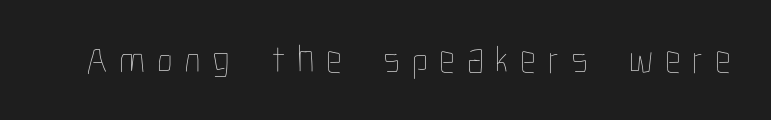
The image shows 40 px thin, condensed type, upright; set unusually wide letter spacing (+0.29 em), not underlined; low stroke contrast and a medium x-height.
